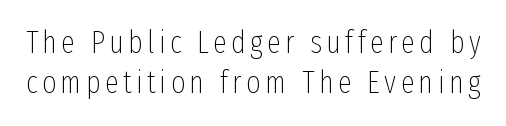
The rendering uses natural spacing where letterforms have individual widths. Honestly, the row spacing looks completely unremarkable. A typesetter would label this face a sans. Beneath every word, the page is bare. Stems here are at most as thick as an everyday book face.
